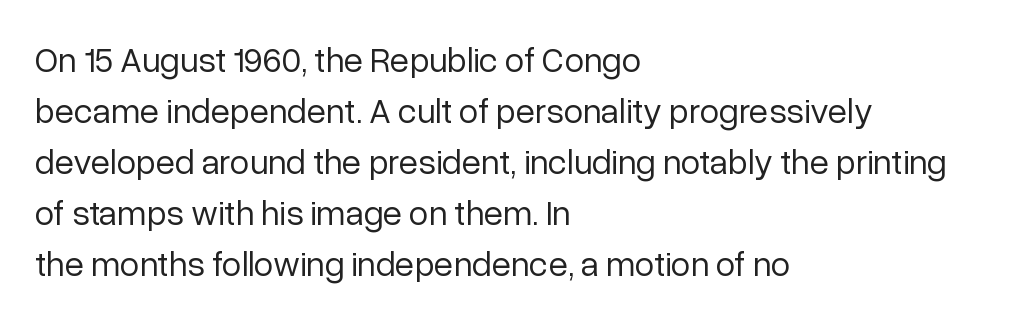
{"serif": "no", "italic": "no", "bold": "no", "weight": "regular", "width": "normal", "stroke_contrast": "low", "x_height": "medium", "monospaced": "no", "underline": "no", "align": "left", "line_spacing": "normal", "line_spacing_ratio": 1.46, "letter_spacing": "normal", "letter_spacing_em": 0.0, "glyph_px": 35}
